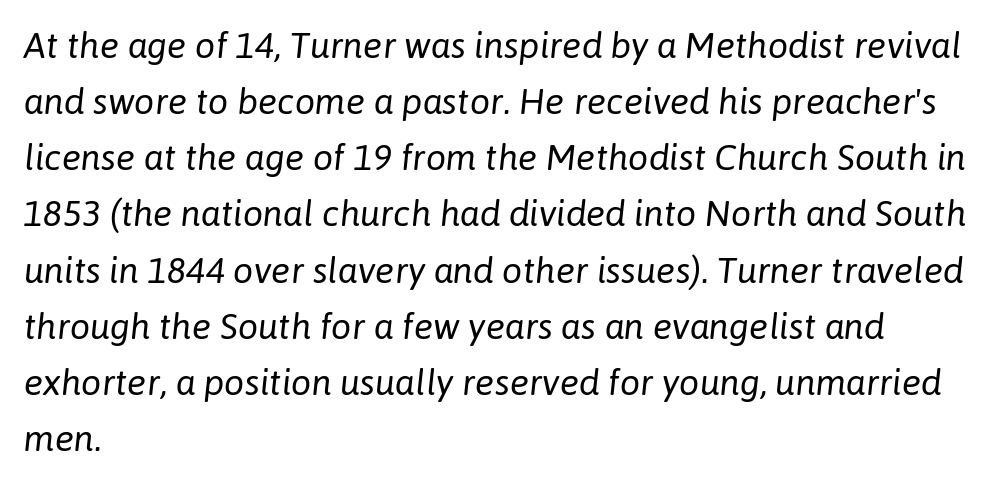
How would I describe the line gaps? Plain and ordinary. Is this a fixed-width face? No — the glyphs have proportional, varying widths. Compared with a centered layout, this one pins lines to the left instead. Descenders are the only things crossing below the line. The specimen reads as italic at a glance.
